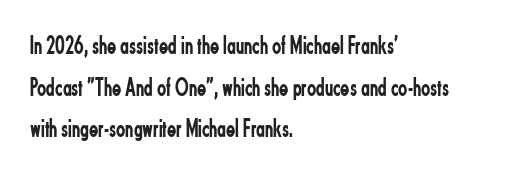
The image shows 27 px text type, upright; set left-aligned, normal line spacing (1.54x), normal letter spacing, not underlined.
